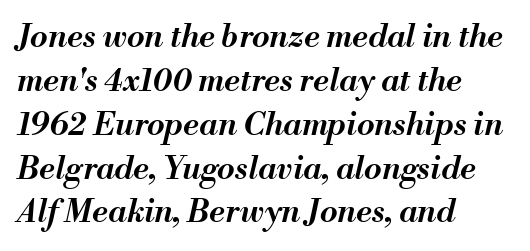
{"italic": "yes", "lean": "right", "slant_degrees": 13, "bold": "semi", "weight": "semibold", "width": "normal", "stroke_contrast": "medium", "x_height": "small", "monospaced": "no", "underline": "no", "align": "left", "line_spacing": "normal", "line_spacing_ratio": 1.37, "letter_spacing": "normal", "letter_spacing_em": 0.0, "glyph_px": 32}
